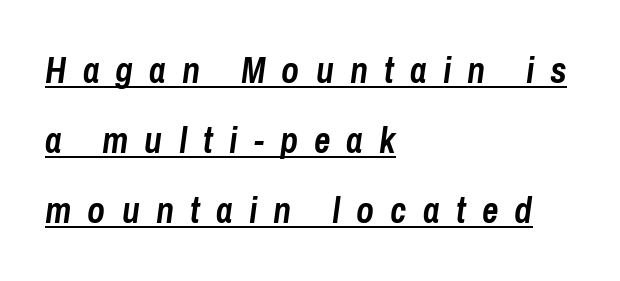
The designer dialed line spacing up above the default. A typesetter would call this heavily tracked-out type. A rule runs beneath these lines of type. Observe the lean: these are italic letterforms. These words are printed bold, with thick strokes throughout.
